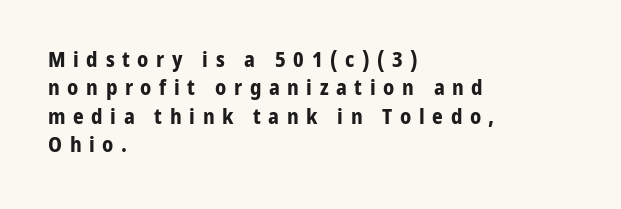
The words here are not underlined. The letters are bold, with thick, heavy strokes. The rendering inserts visible extra space after every character. Posture: upright roman. Leftover space on each line is placed entirely after the last word.
